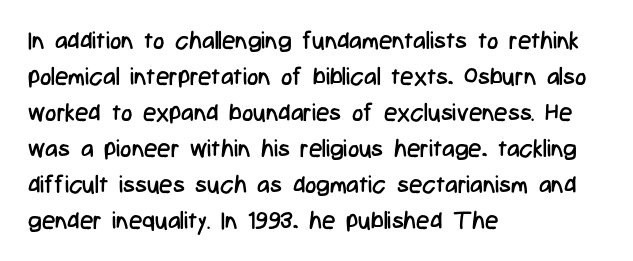
There is no visible air inserted between adjacent glyphs. The rendering anchors every line to the left-hand side. Counters stay open thanks to moderate or lighter strokes. Is there much room between lines? A standard amount, neither cramped nor airy. Type without underlining.
